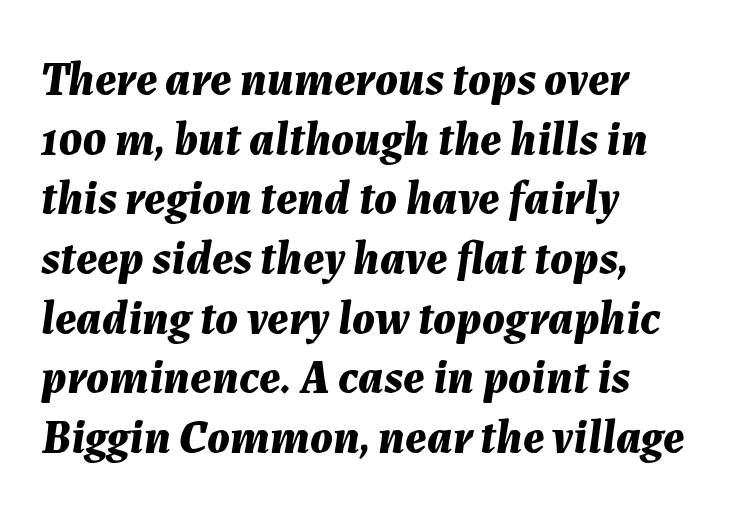
This sample has the flowing, uneven cadence of proportional lettering. The letterforms sit shoulder to shoulder at normal distance. The specimen reads as italic at a glance. Compared with typical paragraphs, the rows here are spaced about the same.
